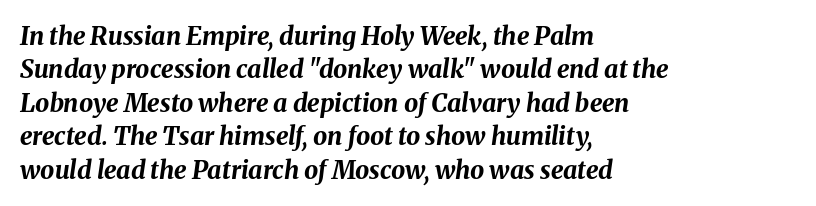
{"italic": "yes", "lean": "right", "slant_degrees": 8, "bold": "yes", "underline": "no", "align": "left", "line_spacing": "normal", "line_spacing_ratio": 1.34, "letter_spacing": "normal", "letter_spacing_em": 0.0, "glyph_px": 25}
